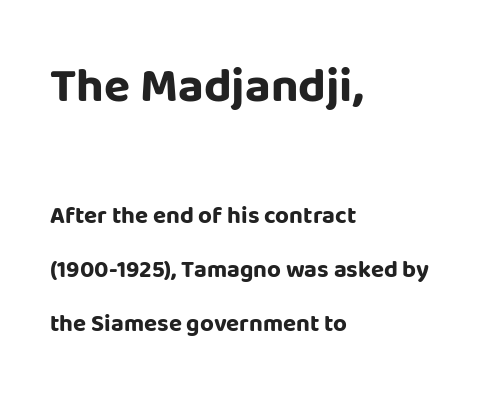
{"serif": "no", "italic": "no", "bold": "yes", "weight": "bold", "width": "normal", "stroke_contrast": "low", "x_height": "large", "monospaced": "no", "underline": "no", "align": "left", "line_spacing": "loose", "line_spacing_ratio": 2.26, "letter_spacing": "normal", "letter_spacing_em": 0.0, "larger_block": "first", "size_ratio": 2.0, "glyph_px": 48}
